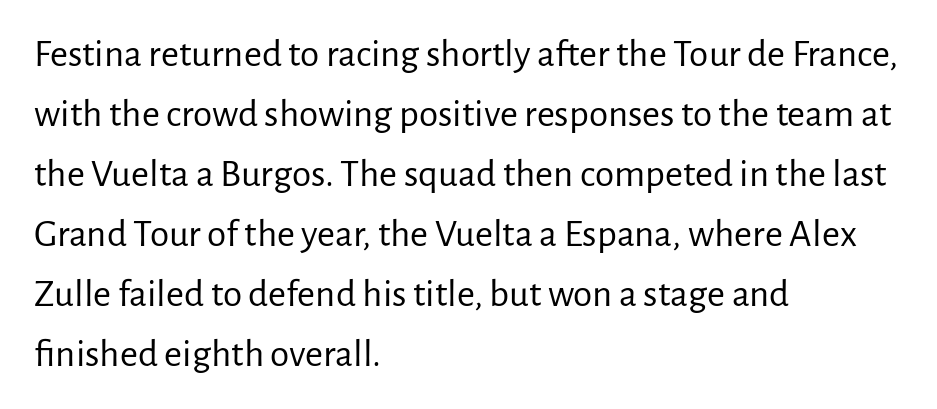
The image shows 39 px regular-weight sans-serif type, upright; set left-aligned, normal line spacing (1.54x), normal letter spacing, not underlined; low stroke contrast and a medium x-height.
